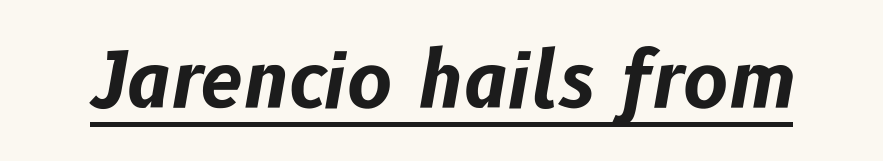
{"italic": "yes", "lean": "right", "slant_degrees": 10, "bold": "yes", "weight": "bold", "width": "normal", "stroke_contrast": "low", "x_height": "medium", "monospaced": "no", "underline": "yes", "letter_spacing": "normal", "letter_spacing_em": 0.0, "glyph_px": 76}
